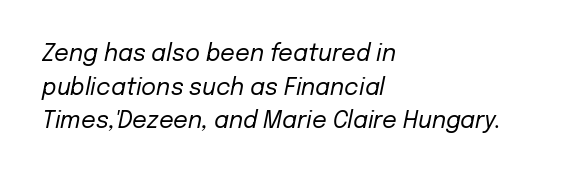
The image shows 23 px text type, italic (leaning right); set left-aligned, normal line spacing (1.46x), normal letter spacing, not underlined.
